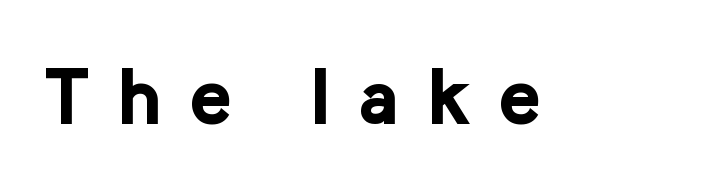
Q: Is the text bold? A: Yes.
Q: Is the text italic (slanted)? A: No, it is upright.
Q: Is the typeface a serif or a sans-serif typeface? A: Sans-serif.
Q: Is the text underlined? A: No.
Q: Is the spacing between letters normal or unusually wide? A: Unusually wide.
Q: Width (condensed, normal, or wide)? A: Normal.
Q: Stroke contrast? A: Low.
Q: x-height? A: Medium.
Q: Monospaced? A: No.
